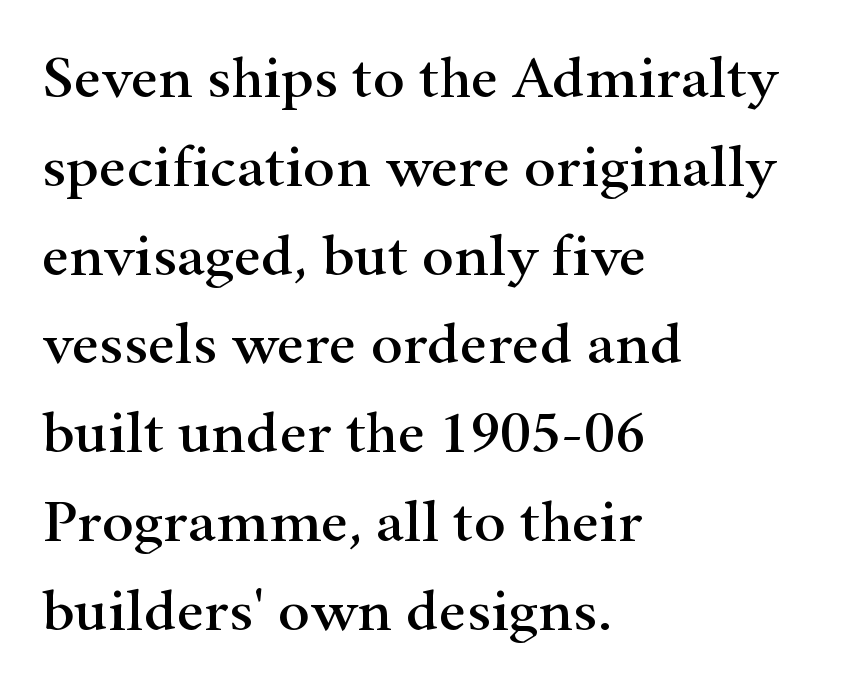
Varying glyph widths throughout — classic text-font behaviour. There is no visible air inserted between adjacent glyphs. The typography opts for an upright posture over an oblique one. Alignment: flush left. Classification — serif. Horizontal bands of white between lines are of average thickness.
